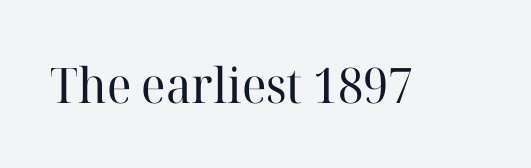
{"serif": "yes", "italic": "no", "bold": "no", "weight": "regular", "width": "normal", "stroke_contrast": "high", "x_height": "medium", "monospaced": "no", "underline": "no", "letter_spacing": "normal", "letter_spacing_em": 0.0, "glyph_px": 49}
